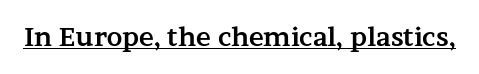
The image shows 25 px bold type, upright; set normal letter spacing, underlined.
